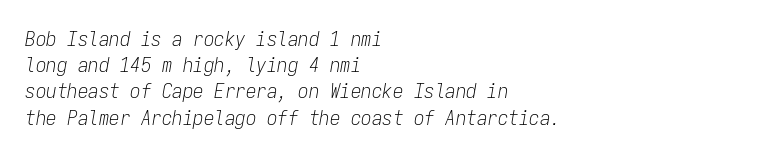
The image shows 21 px text type, italic (leaning right); set left-aligned, normal line spacing (1.25x), normal letter spacing, not underlined.
